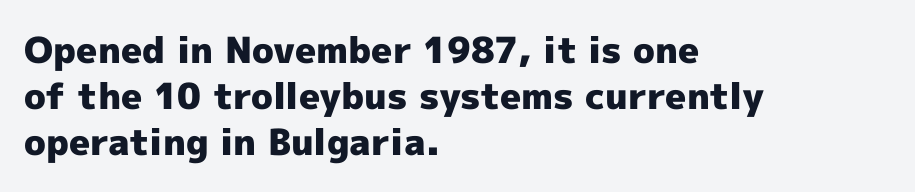
Q: Is the text bold? A: Yes.
Q: Is the text italic (slanted)? A: No, it is upright.
Q: Is the typeface a serif or a sans-serif typeface? A: Sans-serif.
Q: Is the text underlined? A: No.
Q: How is the paragraph aligned? A: Left-aligned.
Q: Is the spacing between letters normal or unusually wide? A: Normal.
Q: Is the spacing between lines tight, normal or loose? A: Normal.
Q: Width (condensed, normal, or wide)? A: Normal.
Q: x-height? A: Medium.
Q: Monospaced? A: No.
